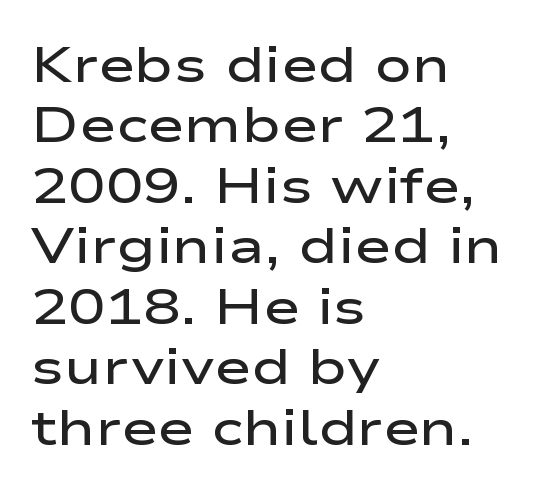
The paragraph shown leans on its left margin. Proportional: the letters do not fall into vertical columns. Short note: letters normally spaced. Unmarked baselines from the first word to the last. Posture: vertical.
